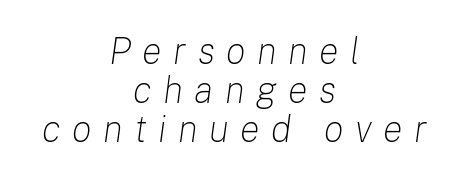
{"italic": "yes", "lean": "right", "slant_degrees": 8, "bold": "no", "weight": "light", "width": "normal", "stroke_contrast": "low", "x_height": "medium", "monospaced": "no", "underline": "no", "align": "center", "line_spacing": "tight", "line_spacing_ratio": 1.05, "letter_spacing": "wide", "letter_spacing_em": 0.31, "glyph_px": 37}
